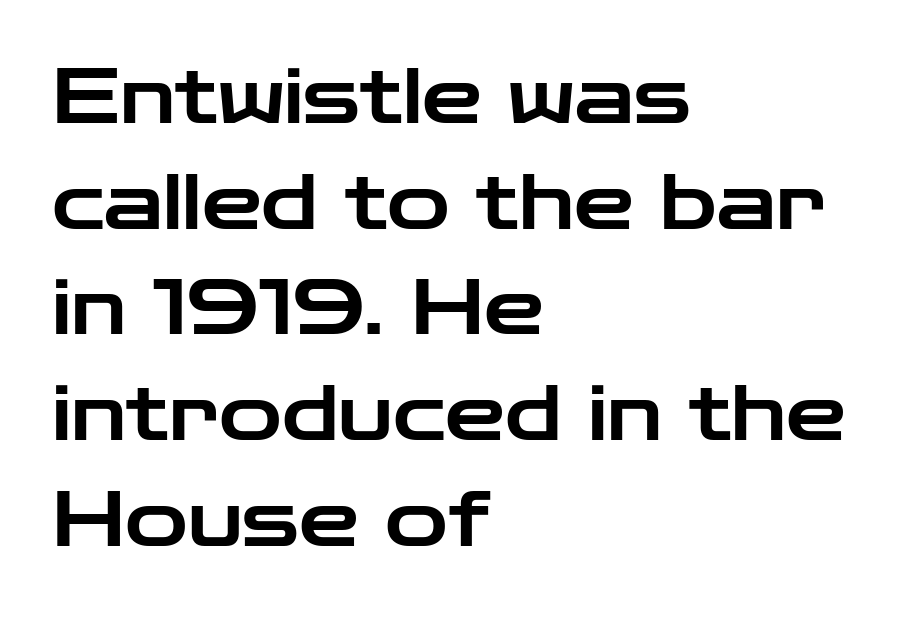
{"serif": "no", "italic": "no", "width": "wide", "stroke_contrast": "low", "x_height": "medium", "monospaced": "no", "underline": "no", "align": "left", "line_spacing": "normal", "line_spacing_ratio": 1.39, "letter_spacing": "normal", "letter_spacing_em": 0.0, "glyph_px": 76}
